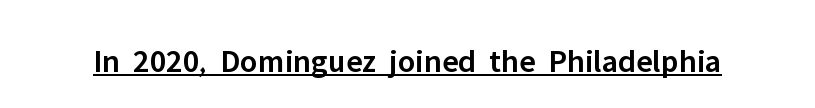
Q: Is the text bold? A: Semi-bold.
Q: Is the text italic (slanted)? A: No, it is upright.
Q: Is the typeface a serif or a sans-serif typeface? A: Sans-serif.
Q: Is the text underlined? A: Yes.
Q: Is the spacing between letters normal or unusually wide? A: Normal.
Q: Width (condensed, normal, or wide)? A: Normal.
Q: Stroke contrast? A: Low.
Q: x-height? A: Medium.
Q: Monospaced? A: No.
